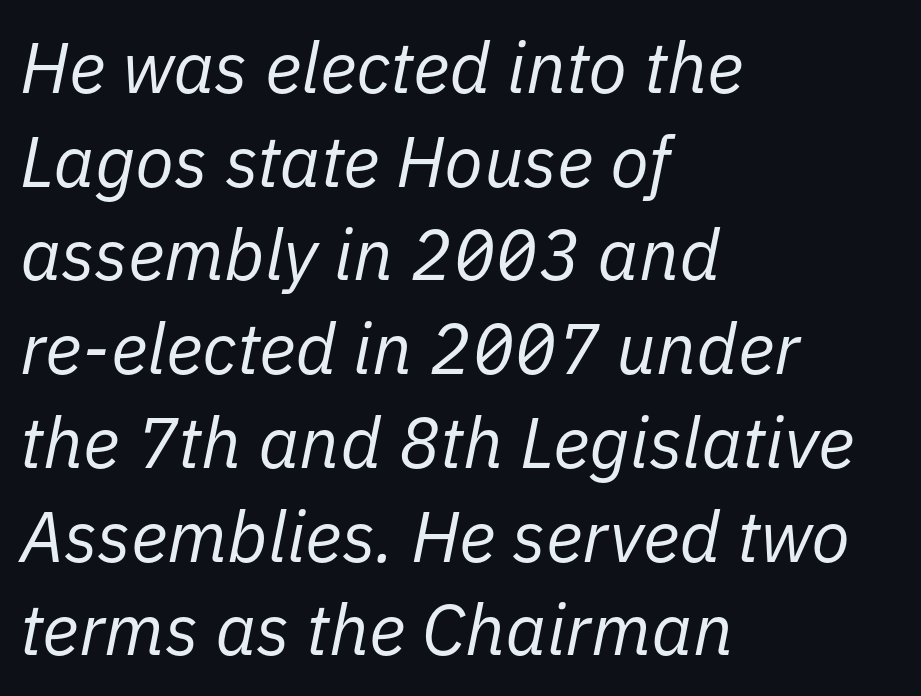
Q: Is the text bold? A: No.
Q: Is the text italic (slanted)? A: Yes, it leans right by about 11 degrees.
Q: Is the text underlined? A: No.
Q: How is the paragraph aligned? A: Left-aligned.
Q: Is the spacing between letters normal or unusually wide? A: Normal.
Q: Is the spacing between lines tight, normal or loose? A: Normal.
Q: Width (condensed, normal, or wide)? A: Normal.
Q: Stroke contrast? A: Low.
Q: x-height? A: Medium.
Q: Monospaced? A: No.
